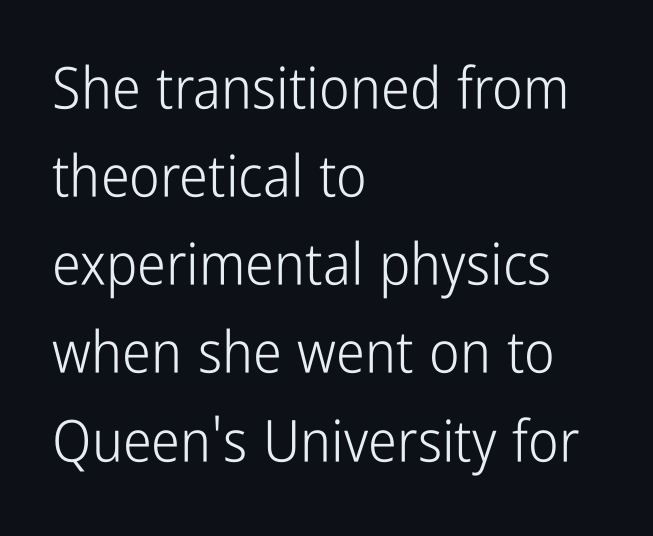
Stroke mass is kept to a normal reading level or below. Anything drawn beneath the words? Only blank space. This rendering uses left alignment, leaving the right contour irregular. In terms of letterspacing, this is plain default setting.
